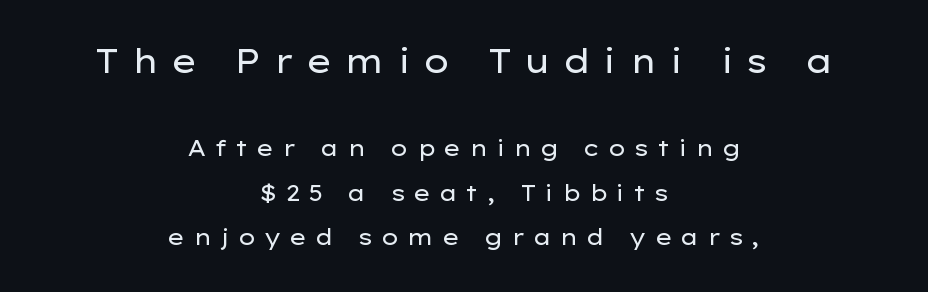
{"serif": "no", "italic": "no", "bold": "no", "weight": "regular", "width": "wide", "stroke_contrast": "low", "x_height": "medium", "monospaced": "no", "underline": "no", "align": "center", "line_spacing": "loose", "line_spacing_ratio": 2.04, "letter_spacing": "wide", "letter_spacing_em": 0.35, "larger_block": "first", "size_ratio": 1.5, "glyph_px": 33}
